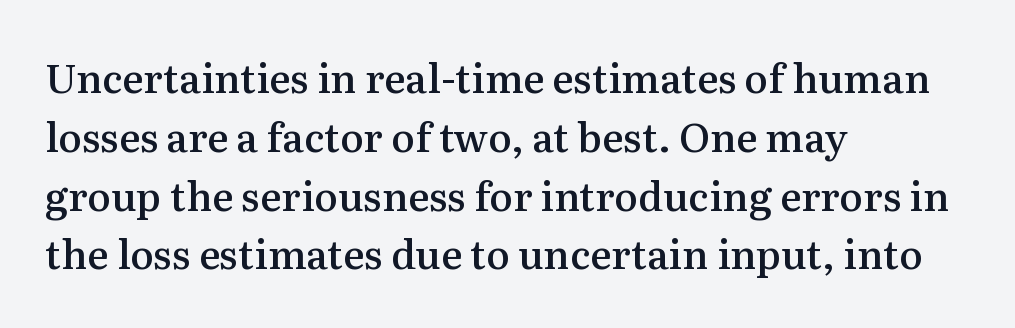
{"serif": "yes", "italic": "no", "bold": "semi", "weight": "semibold", "width": "normal", "stroke_contrast": "medium", "x_height": "medium", "monospaced": "no", "underline": "no", "align": "left", "line_spacing": "normal", "line_spacing_ratio": 1.47, "letter_spacing": "normal", "letter_spacing_em": 0.0, "glyph_px": 40}
